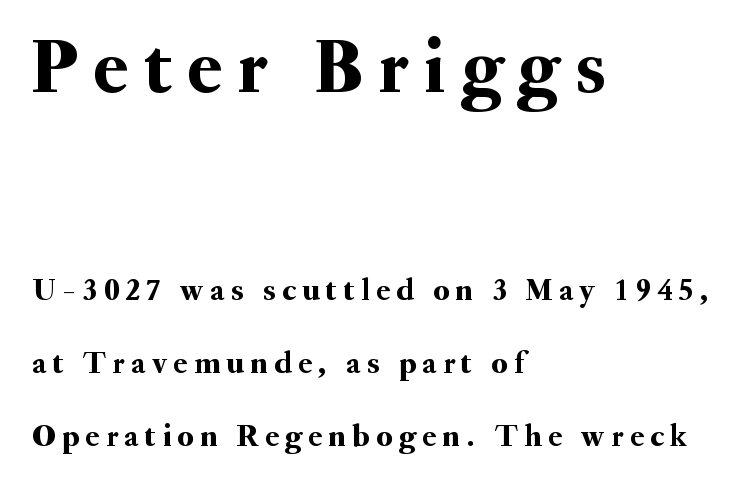
The image shows 79 px serif type, upright; set left-aligned, loose line spacing (2.28x), unusually wide letter spacing (+0.2 em), not underlined; the first (top) block is 2.47x larger; medium stroke contrast and a small x-height.
